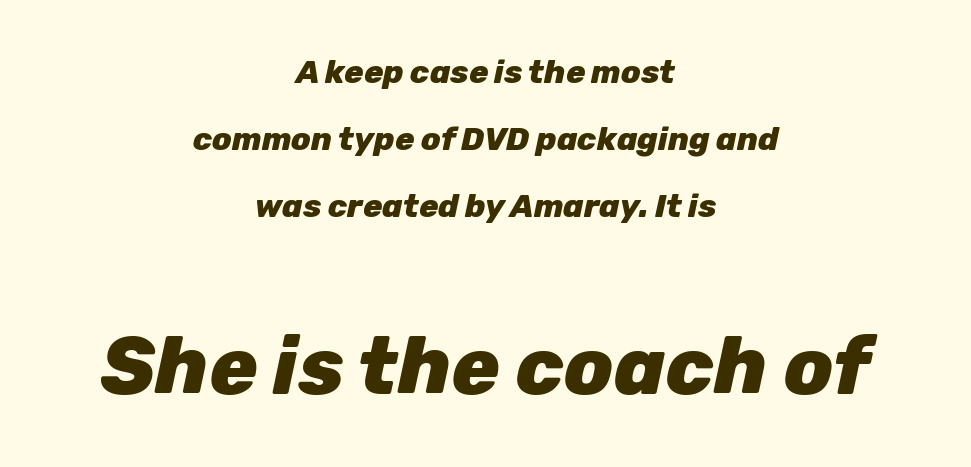
The image shows 80 px heavy type, italic (leaning right); set centered, loose line spacing (2.1x), normal letter spacing, not underlined; the second (bottom) block is 2.5x larger; low stroke contrast and a medium x-height.
